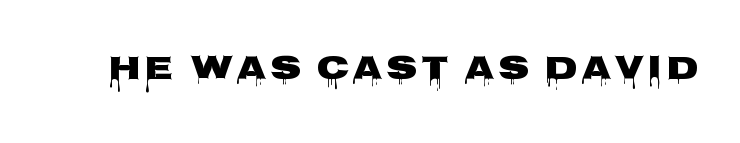
{"serif": "no", "italic": "no", "width": "wide", "stroke_contrast": "low", "x_height": "large", "monospaced": "no", "underline": "no", "glyph_px": 34}
